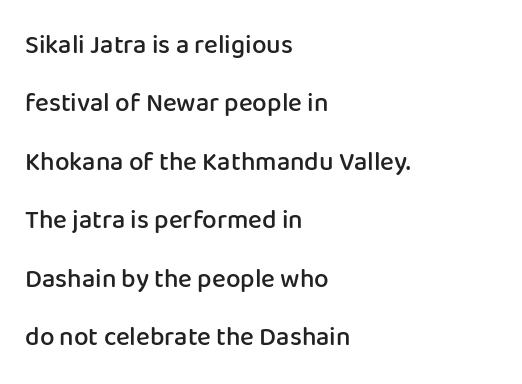
The image shows 26 px text type, upright; set left-aligned, loose line spacing (2.25x), normal letter spacing, not underlined.
